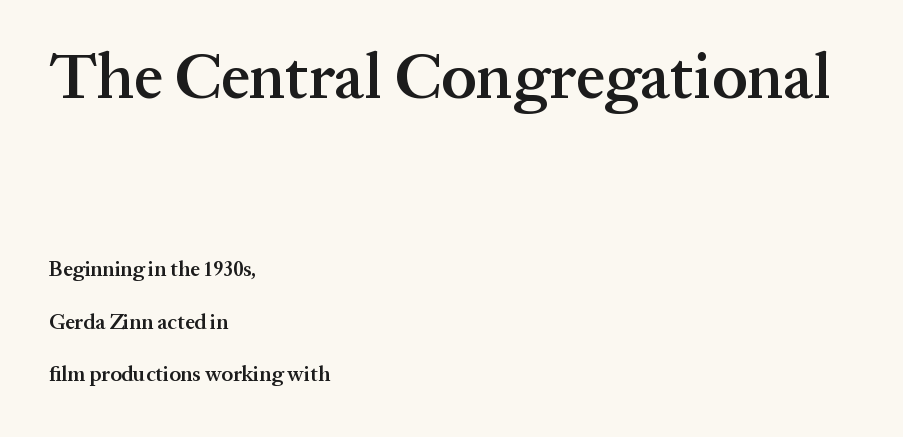
{"serif": "yes", "italic": "no", "bold": "semi", "weight": "semibold", "width": "normal", "stroke_contrast": "medium", "x_height": "medium", "monospaced": "no", "underline": "no", "align": "left", "line_spacing": "loose", "line_spacing_ratio": 2.5, "letter_spacing": "normal", "letter_spacing_em": 0.0, "larger_block": "first", "size_ratio": 3.05, "glyph_px": 64}
